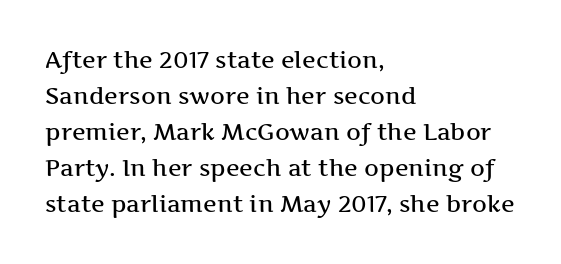
{"italic": "no", "underline": "no", "align": "left", "line_spacing": "normal", "line_spacing_ratio": 1.57, "letter_spacing": "normal", "letter_spacing_em": 0.0, "glyph_px": 23}
